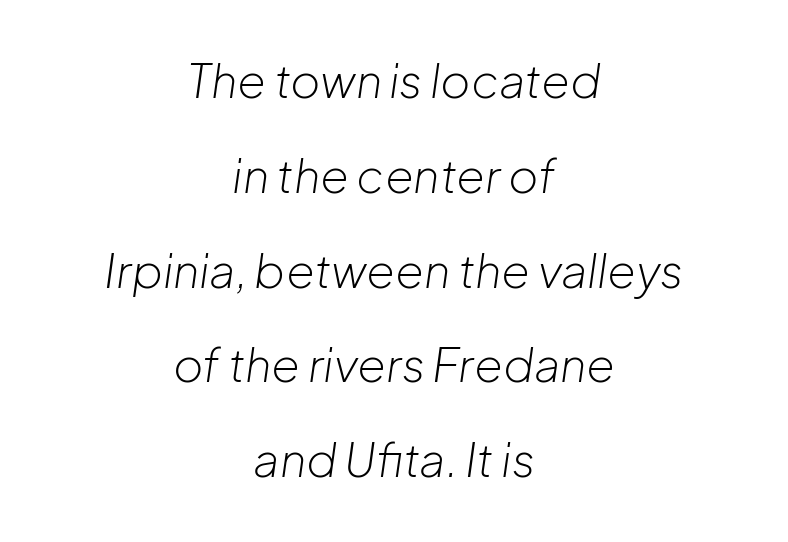
Q: Is the text bold? A: No.
Q: Is the text italic (slanted)? A: Yes, it leans right by about 8 degrees.
Q: Is the text underlined? A: No.
Q: How is the paragraph aligned? A: Centered.
Q: Is the spacing between letters normal or unusually wide? A: Normal.
Q: Is the spacing between lines tight, normal or loose? A: Loose.
Q: Width (condensed, normal, or wide)? A: Normal.
Q: Stroke contrast? A: Low.
Q: x-height? A: Medium.
Q: Monospaced? A: No.
